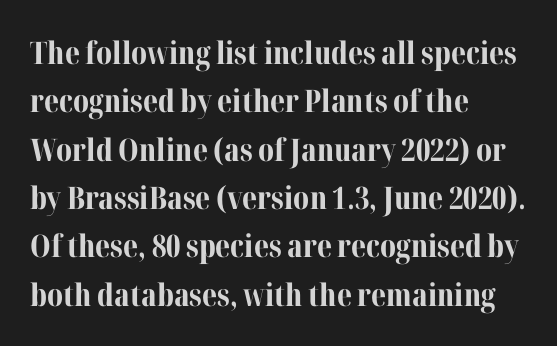
{"serif": "yes", "italic": "no", "bold": "yes", "weight": "bold", "width": "normal", "stroke_contrast": "medium", "x_height": "medium", "monospaced": "no", "underline": "no", "align": "left", "line_spacing": "normal", "line_spacing_ratio": 1.56, "letter_spacing": "normal", "letter_spacing_em": 0.0, "glyph_px": 31}
